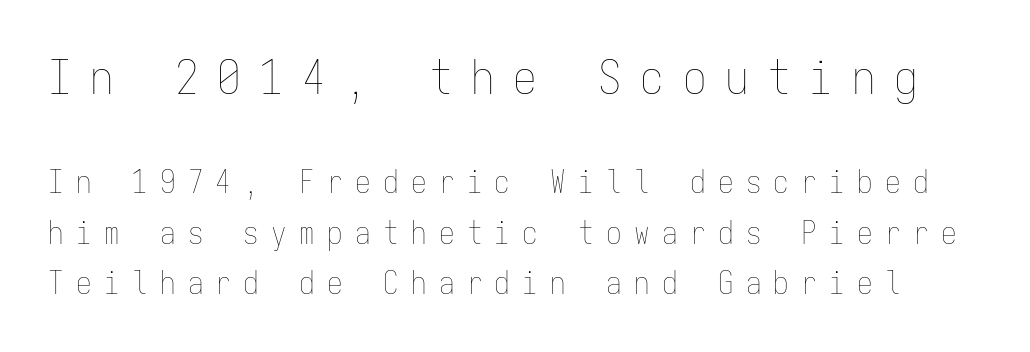
Q: Is the text bold? A: No.
Q: Is the text italic (slanted)? A: No, it is upright.
Q: Is the text underlined? A: No.
Q: Is the spacing between letters normal or unusually wide? A: Unusually wide.
Q: Is the spacing between lines tight, normal or loose? A: Normal.
Q: Which block of text is set in a larger size, the first (top) or the second (bottom)? A: The first (top) one.
Q: Width (condensed, normal, or wide)? A: Condensed.
Q: Stroke contrast? A: Low.
Q: x-height? A: Medium.
Q: Monospaced? A: Yes.
